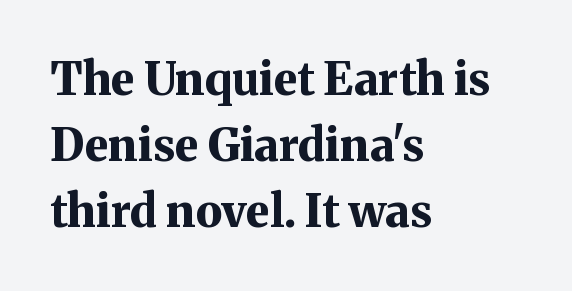
{"serif": "yes", "italic": "no", "bold": "yes", "weight": "bold", "width": "normal", "stroke_contrast": "medium", "x_height": "medium", "monospaced": "no", "underline": "no", "align": "left", "line_spacing": "normal", "line_spacing_ratio": 1.47, "letter_spacing": "normal", "letter_spacing_em": 0.0, "glyph_px": 45}
